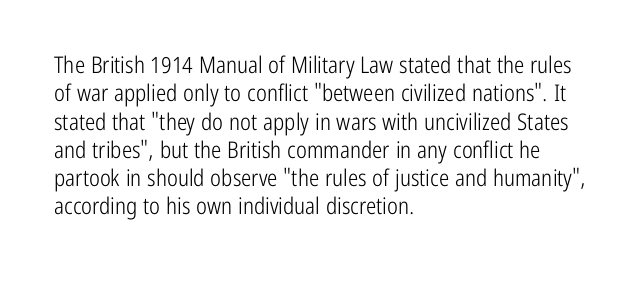
Nobody touched the tracking dial on this one. Visually the block forms a straight wall on the left and a jagged coastline on the right. Posture: upright roman. Beneath every word, the page is bare.
